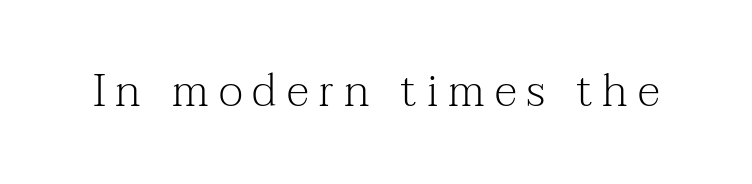
The image shows 45 px light serif type, upright; set unusually wide letter spacing (+0.22 em), not underlined; medium stroke contrast and a medium x-height.
